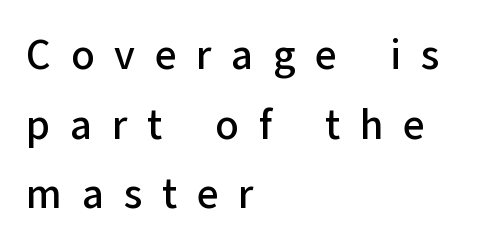
The image shows 42 px sans-serif type, upright; set left-aligned, normal line spacing (1.66x), unusually wide letter spacing (+0.47 em), not underlined; low stroke contrast and a medium x-height.
